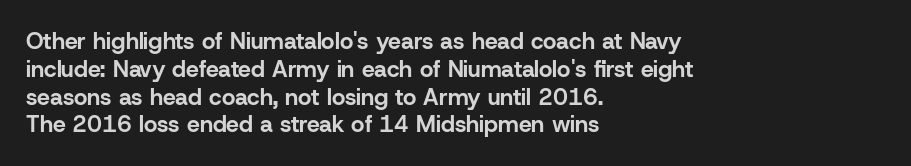
Q: Is the text bold? A: Yes.
Q: Is the text italic (slanted)? A: No, it is upright.
Q: Is the text underlined? A: No.
Q: How is the paragraph aligned? A: Left-aligned.
Q: Is the spacing between letters normal or unusually wide? A: Normal.
